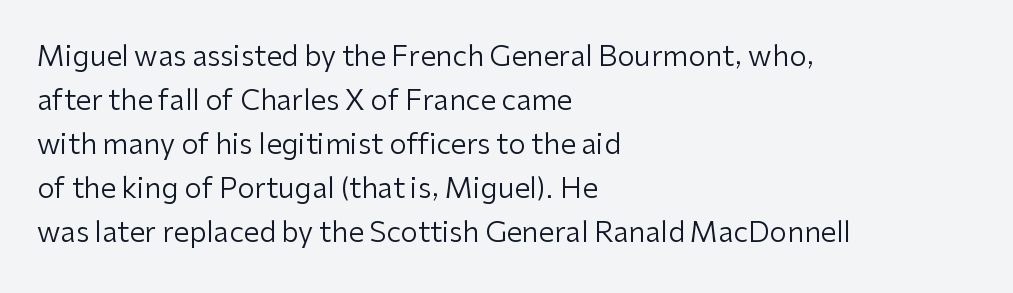
{"serif": "no", "italic": "no", "bold": "no", "weight": "regular", "width": "normal", "stroke_contrast": "low", "x_height": "medium", "monospaced": "no", "underline": "no", "align": "left", "line_spacing": "normal", "line_spacing_ratio": 1.57, "letter_spacing": "normal", "letter_spacing_em": 0.0, "glyph_px": 28}
